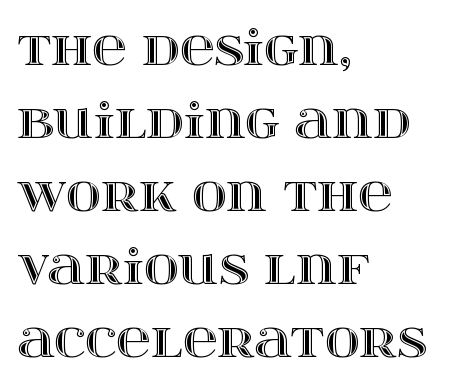
The image shows 48 px wide type, upright; set left-aligned, normal line spacing (1.52x), normal letter spacing, not underlined; a large x-height.
